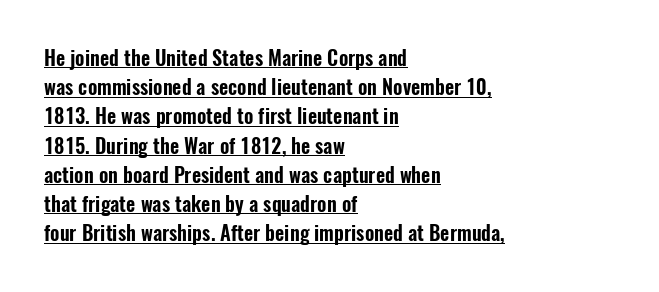
Q: Is the text italic (slanted)? A: No, it is upright.
Q: Is the text underlined? A: Yes.
Q: How is the paragraph aligned? A: Left-aligned.
Q: Is the spacing between letters normal or unusually wide? A: Normal.
Q: Is the spacing between lines tight, normal or loose? A: Normal.
